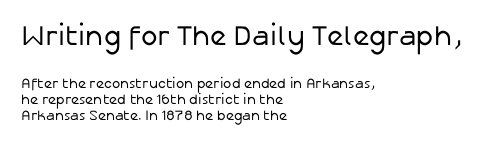
The image shows 28 px regular-weight sans-serif type, upright; set left-aligned, line spacing 1.16x, normal letter spacing, not underlined; the first (top) block is 2.0x larger; low stroke contrast and a medium x-height.
